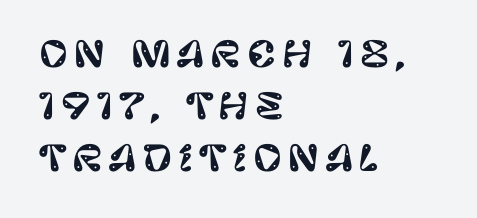
The string is rendered with underlining switched off. Grotesque or geometric, the face here clearly has no serifs. Horizontal bands of white between lines are of average thickness. Alignment: flush left. You could not count columns in this text — the font is proportionally spaced.
